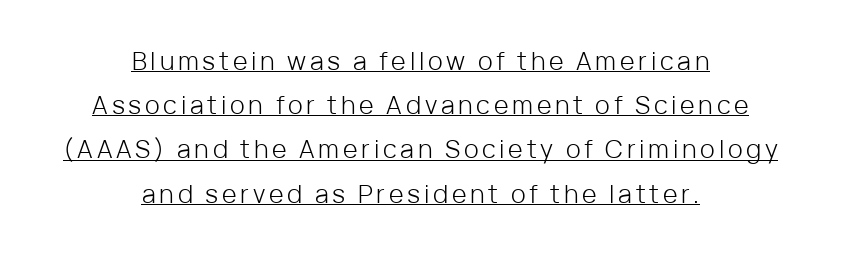
{"italic": "no", "bold": "no", "underline": "yes", "align": "center", "line_spacing_ratio": 1.77, "glyph_px": 25}
